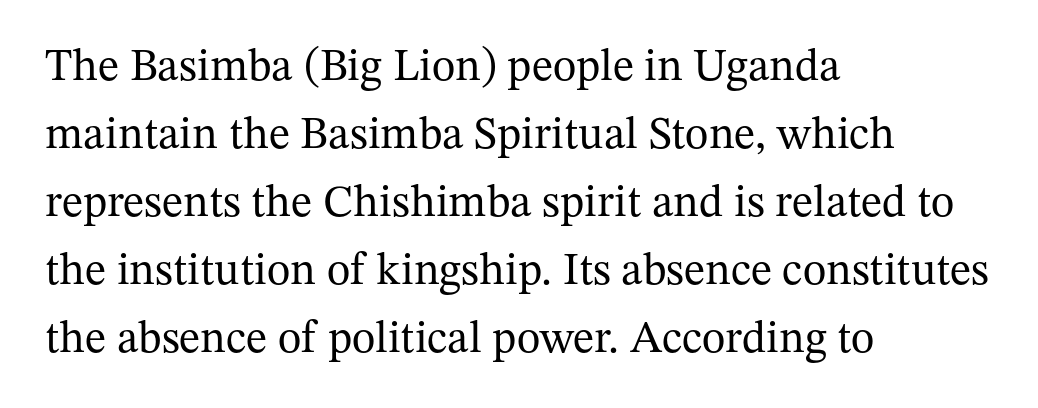
{"serif": "yes", "italic": "no", "bold": "no", "weight": "regular", "width": "normal", "stroke_contrast": "medium", "x_height": "medium", "monospaced": "no", "underline": "no", "align": "left", "line_spacing": "normal", "line_spacing_ratio": 1.51, "letter_spacing": "normal", "letter_spacing_em": 0.0, "glyph_px": 45}
